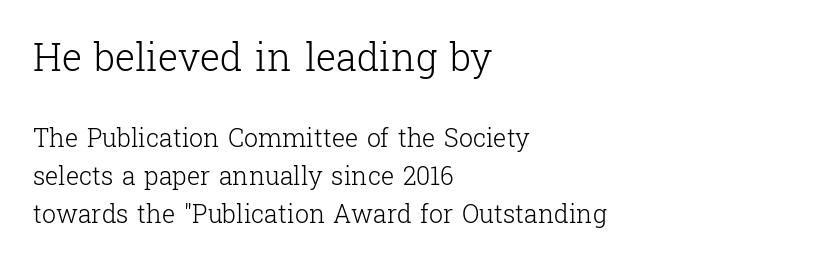
Honestly, there is no underline to notice here at all. Line spacing here is normal. Character widths vary here, with narrow letters taking less room than wide ones. Here the glyphs are tracked normally, forming tight word shapes.
